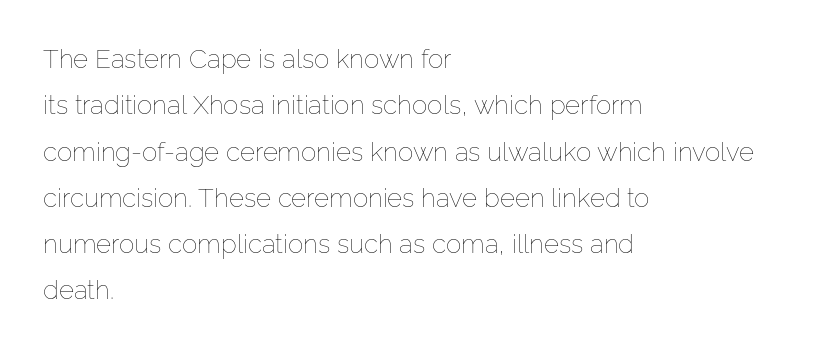
The image shows 26 px text type, upright; set left-aligned, line spacing 1.78x, normal letter spacing, not underlined.
